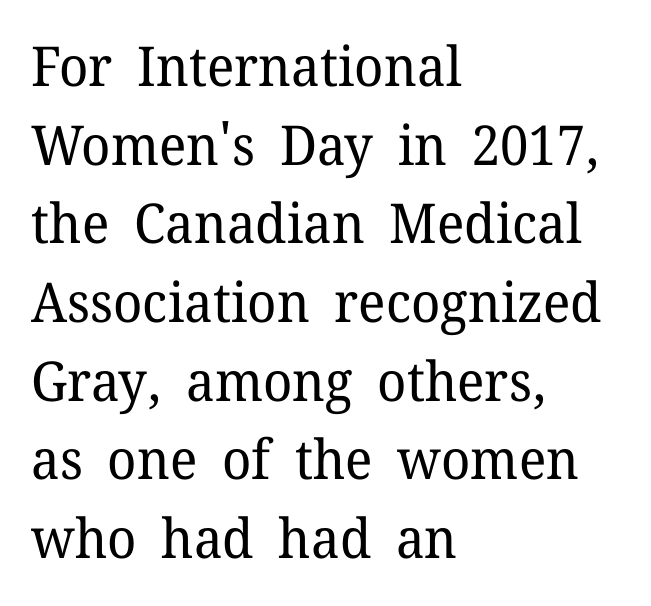
Q: Is the text bold? A: No.
Q: Is the text italic (slanted)? A: No, it is upright.
Q: Is the typeface a serif or a sans-serif typeface? A: Serif.
Q: Is the text underlined? A: No.
Q: How is the paragraph aligned? A: Left-aligned.
Q: Is the spacing between letters normal or unusually wide? A: Normal.
Q: Is the spacing between lines tight, normal or loose? A: Normal.
Q: Width (condensed, normal, or wide)? A: Normal.
Q: Stroke contrast? A: Low.
Q: x-height? A: Medium.
Q: Monospaced? A: No.
